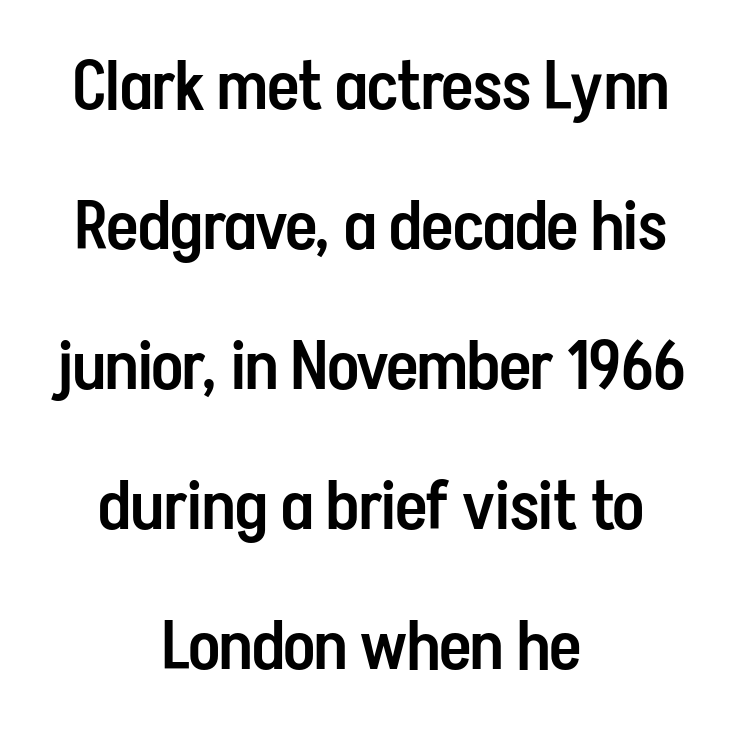
The words here are not underlined. This sample has the flowing, uneven cadence of proportional lettering. The gaps between neighbouring characters are ordinary and unremarkable. Italic: no, the glyphs are upright roman.
